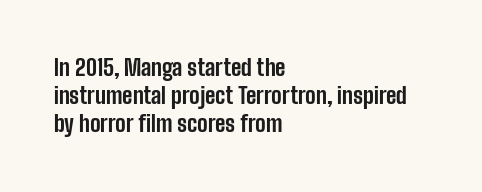
{"italic": "no", "bold": "yes", "underline": "no", "align": "left", "line_spacing": "normal", "line_spacing_ratio": 1.28, "letter_spacing": "normal", "letter_spacing_em": 0.0, "glyph_px": 22}
